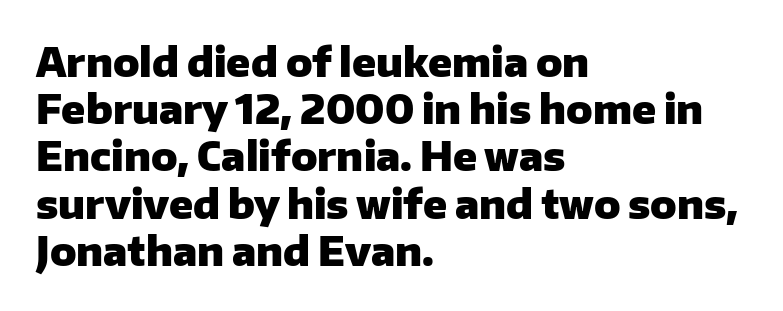
The image shows 39 px heavy sans-serif type, upright; set left-aligned, line spacing 1.21x, normal letter spacing, not underlined; low stroke contrast and a medium x-height.
